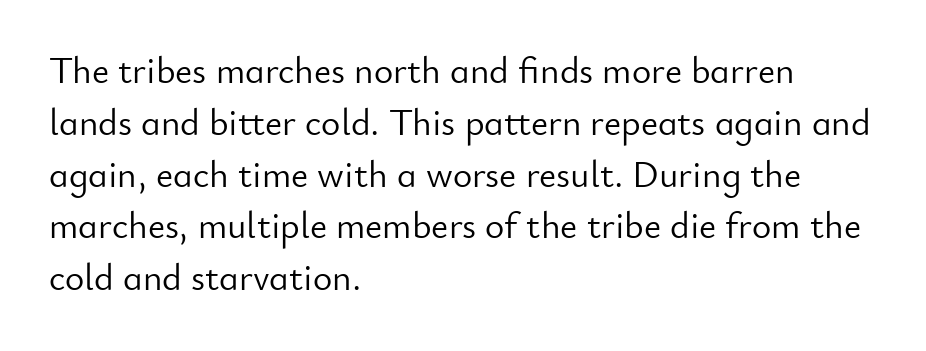
{"serif": "no", "italic": "no", "bold": "no", "weight": "light", "width": "normal", "stroke_contrast": "low", "x_height": "small", "monospaced": "no", "underline": "no", "align": "left", "line_spacing": "normal", "line_spacing_ratio": 1.4, "letter_spacing": "normal", "letter_spacing_em": 0.0, "glyph_px": 37}
